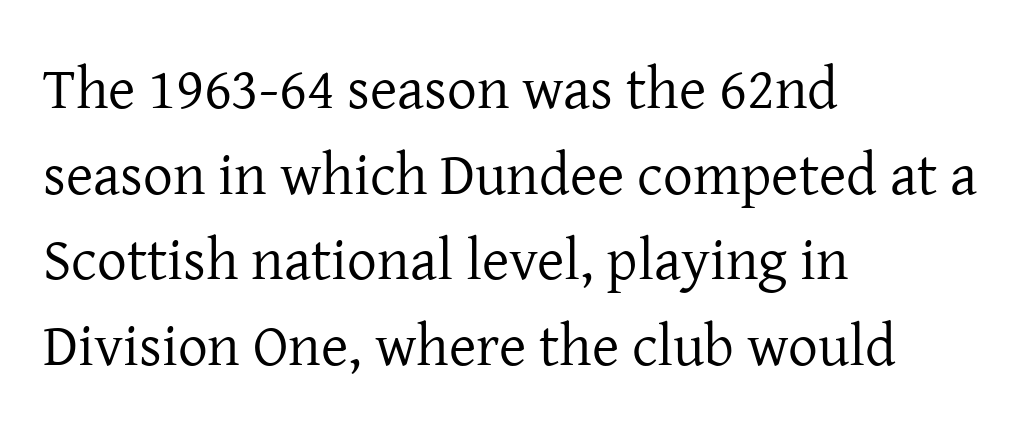
{"serif": "yes", "italic": "no", "bold": "no", "weight": "regular", "width": "normal", "stroke_contrast": "low", "x_height": "medium", "monospaced": "no", "underline": "no", "align": "left", "line_spacing": "normal", "line_spacing_ratio": 1.45, "letter_spacing": "normal", "letter_spacing_em": 0.0, "glyph_px": 59}
